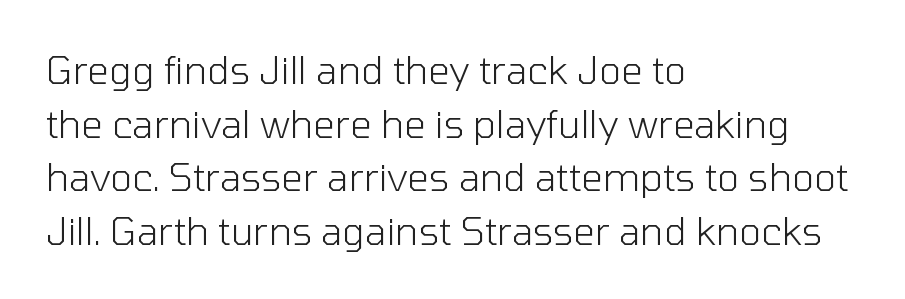
Q: Is the text bold? A: No.
Q: Is the text italic (slanted)? A: No, it is upright.
Q: Is the typeface a serif or a sans-serif typeface? A: Sans-serif.
Q: Is the text underlined? A: No.
Q: How is the paragraph aligned? A: Left-aligned.
Q: Is the spacing between letters normal or unusually wide? A: Normal.
Q: Is the spacing between lines tight, normal or loose? A: Normal.
Q: Width (condensed, normal, or wide)? A: Normal.
Q: Stroke contrast? A: Low.
Q: x-height? A: Medium.
Q: Monospaced? A: No.
